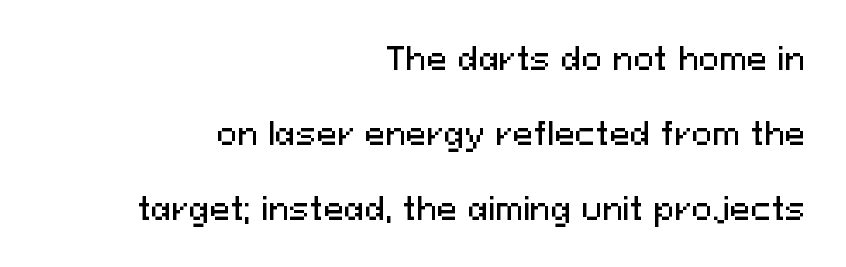
Is this a fixed-width face? No — the glyphs have proportional, varying widths. Observe the absence of serifs on each vertical stroke in this sample. The passage shown has conventional tracking throughout. Where is the straight margin? On the right. Horizontal bands of white between lines are thick stripes.
